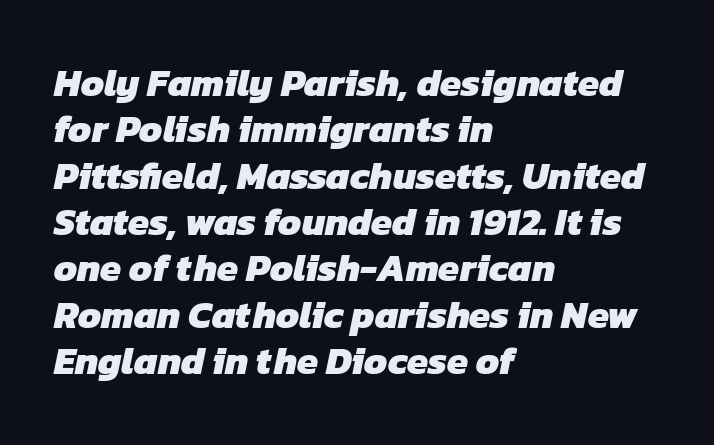
Clear beneath every line of the passage. The lines in this sample share a left origin and differ only in where they stop. What stands out about the letter spacing? Nothing — it is the standard amount. The face used here is a sans, in the tradition of grotesques and geometrics. Do the characters align in a grid? No, the font is proportional. Thick stems and heavy bowls — unmistakably bold.
